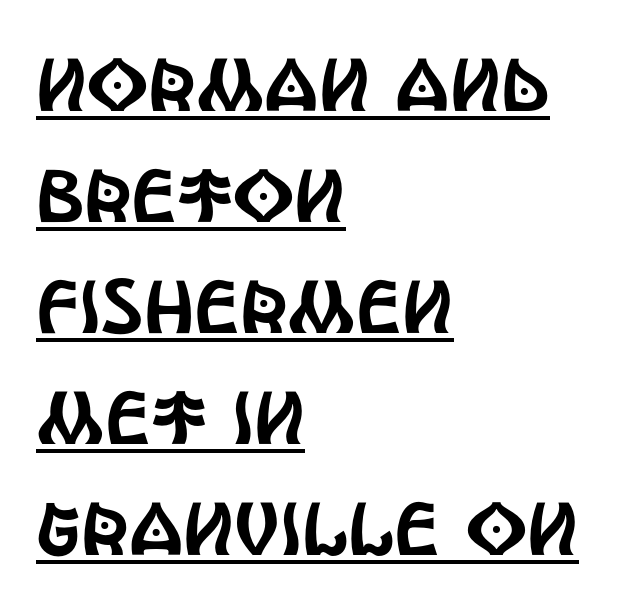
The image shows 75 px condensed sans-serif type, upright; set left-aligned, normal line spacing (1.48x), normal letter spacing, underlined; a large x-height.
